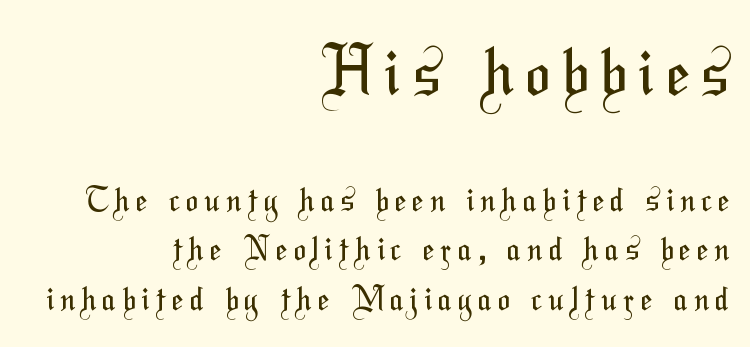
{"serif": "no", "bold": "no", "weight": "regular", "width": "condensed", "stroke_contrast": "medium", "x_height": "medium", "monospaced": "no", "underline": "no", "align": "right", "line_spacing": "normal", "line_spacing_ratio": 1.55, "letter_spacing": "wide", "letter_spacing_em": 0.21, "larger_block": "first", "size_ratio": 2.03, "glyph_px": 65}
